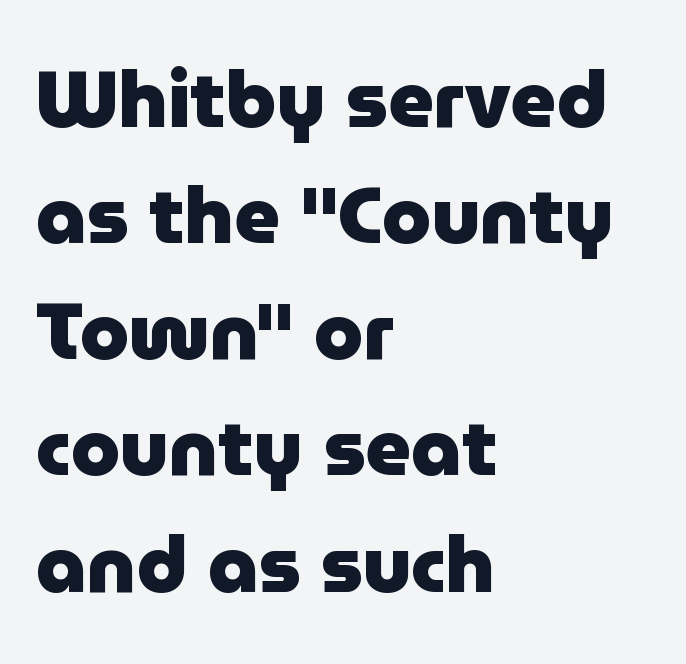
The image shows 79 px heavy sans-serif type, upright; set left-aligned, normal line spacing (1.47x), normal letter spacing, not underlined; low stroke contrast and a medium x-height.
